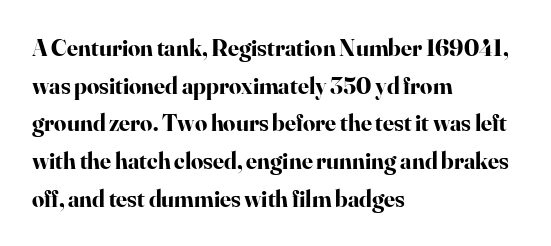
Heavy, bold letterforms. Quick note: underline off. The space between consecutive lines is moderate. This is roman type, the default non-slanted kind. The compositor pushed each line to the left boundary.
